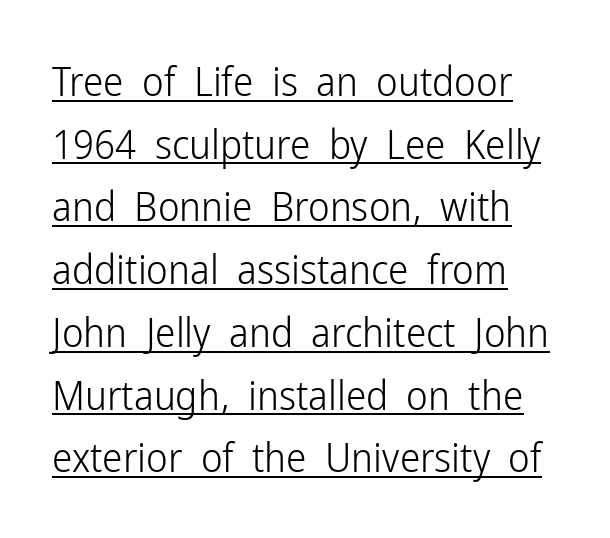
Q: Is the text bold? A: No.
Q: Is the text italic (slanted)? A: No, it is upright.
Q: Is the typeface a serif or a sans-serif typeface? A: Sans-serif.
Q: Is the text underlined? A: Yes.
Q: How is the paragraph aligned? A: Left-aligned.
Q: Is the spacing between letters normal or unusually wide? A: Normal.
Q: Is the spacing between lines tight, normal or loose? A: Normal.
Q: Width (condensed, normal, or wide)? A: Condensed.
Q: Stroke contrast? A: Low.
Q: x-height? A: Medium.
Q: Monospaced? A: No.
